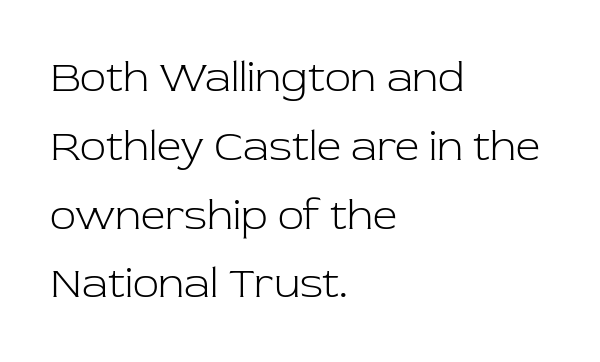
{"serif": "yes", "italic": "no", "bold": "no", "weight": "light", "width": "normal", "stroke_contrast": "low", "x_height": "medium", "monospaced": "no", "underline": "no", "align": "left", "line_spacing": "normal", "line_spacing_ratio": 1.6, "letter_spacing": "normal", "letter_spacing_em": 0.0, "glyph_px": 43}
